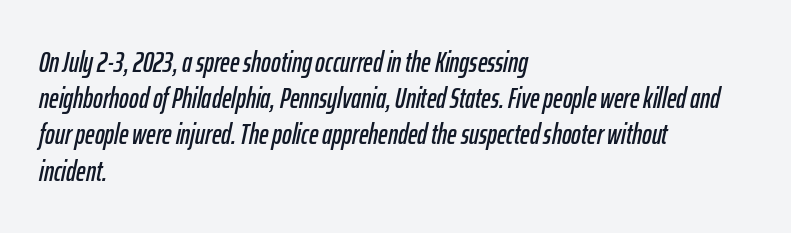
Q: Is the text italic (slanted)? A: Yes, it leans right by about 12 degrees.
Q: Is the text underlined? A: No.
Q: How is the paragraph aligned? A: Left-aligned.
Q: Is the spacing between letters normal or unusually wide? A: Normal.
Q: Is the spacing between lines tight, normal or loose? A: Normal.
Q: Width (condensed, normal, or wide)? A: Condensed.
Q: Stroke contrast? A: Low.
Q: x-height? A: Medium.
Q: Monospaced? A: No.
